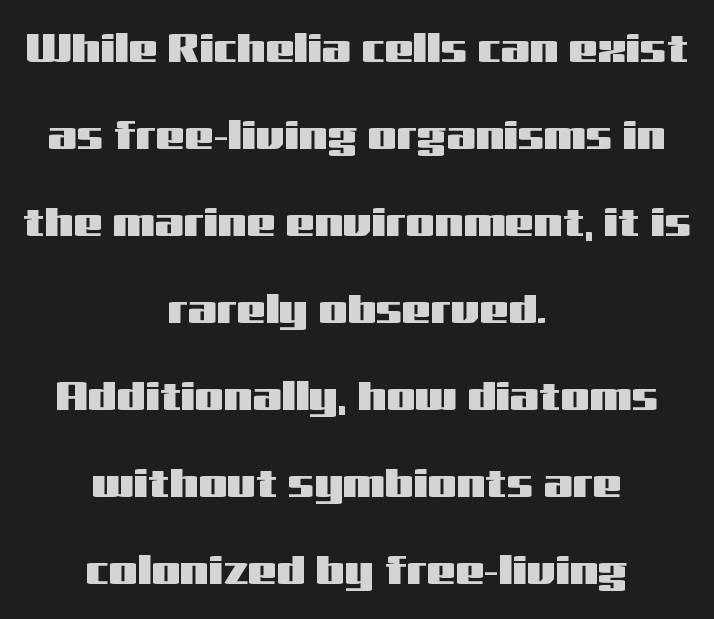
The image shows 41 px wide sans-serif type, upright; set centered, loose line spacing (2.12x), normal letter spacing, not underlined; medium stroke contrast and a medium x-height.
